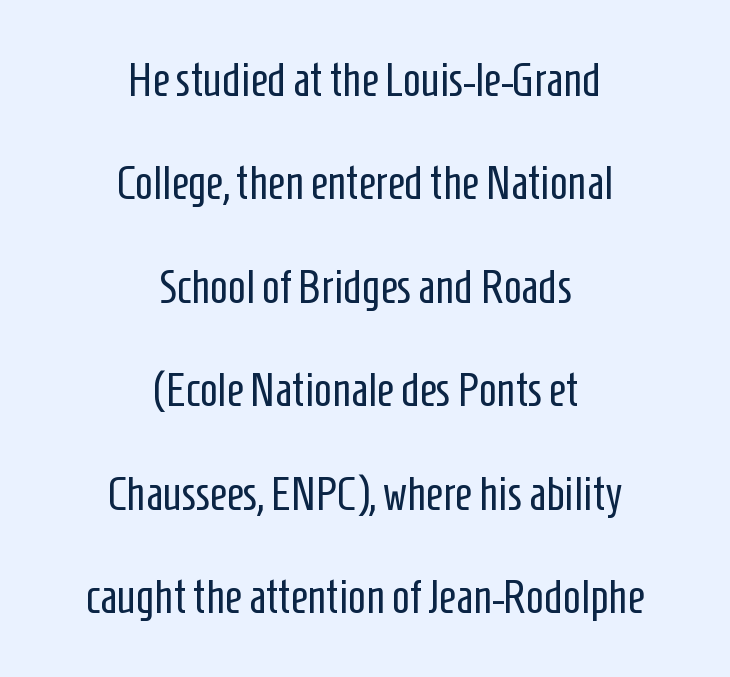
Characters remain perfectly vertical along every line. There is no visible air inserted between adjacent glyphs. Layout note: lines centered. Each row of text sits above clean, open space. The vertical gap from one line to the next is large.
